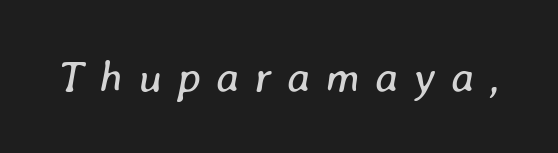
Here the designer chose a conventional face with non-uniform glyph widths. Lines of text with bare space underneath. No letter is thick-stroked: the sample isn't bold. The letters are spread apart with noticeably loose tracking. Style check: oblique.
